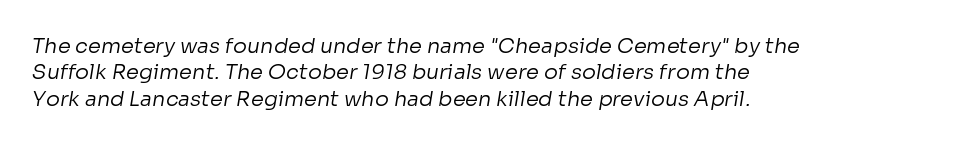
The image shows 21 px text type; set left-aligned, normal line spacing (1.26x), normal letter spacing, not underlined.
